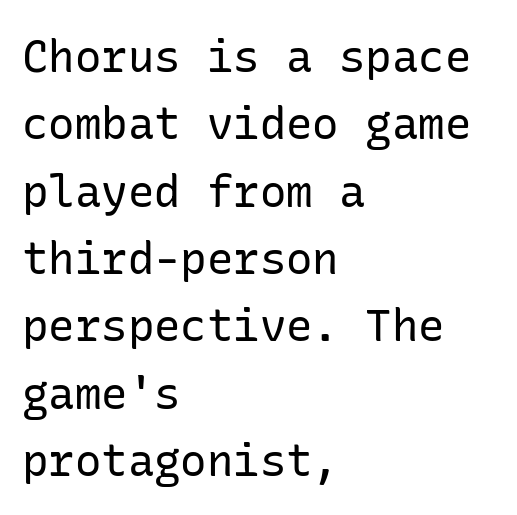
Q: Is the text bold? A: No.
Q: Is the text italic (slanted)? A: No, it is upright.
Q: Is the typeface a serif or a sans-serif typeface? A: Sans-serif.
Q: Is the text underlined? A: No.
Q: How is the paragraph aligned? A: Left-aligned.
Q: Is the spacing between letters normal or unusually wide? A: Normal.
Q: Is the spacing between lines tight, normal or loose? A: Normal.
Q: Width (condensed, normal, or wide)? A: Normal.
Q: Stroke contrast? A: Low.
Q: x-height? A: Medium.
